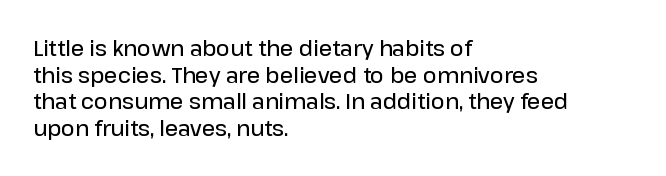
The image shows 21 px text type, upright; set left-aligned, normal line spacing (1.27x), normal letter spacing, not underlined.
